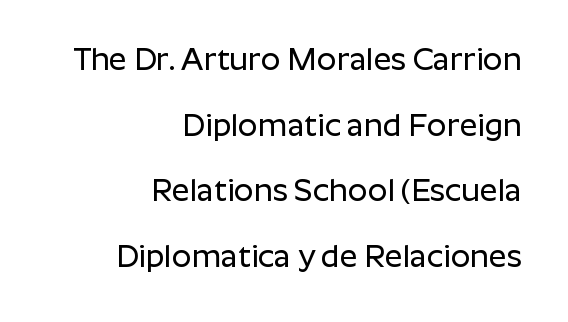
The image shows 31 px sans-serif type, upright; set right-aligned, loose line spacing (2.12x), normal letter spacing, not underlined; low stroke contrast and a medium x-height.
